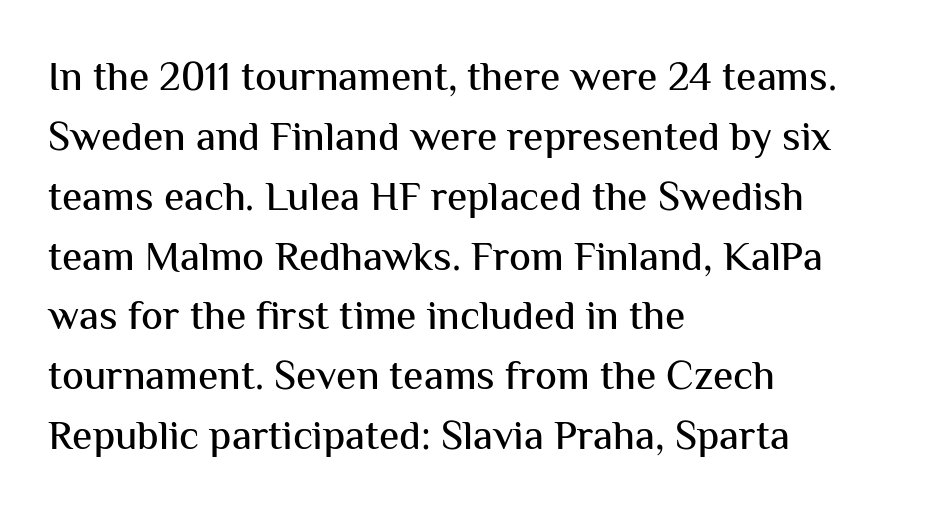
{"serif": "no", "italic": "no", "width": "normal", "stroke_contrast": "medium", "x_height": "medium", "monospaced": "no", "underline": "no", "align": "left", "line_spacing": "normal", "line_spacing_ratio": 1.46, "letter_spacing": "normal", "letter_spacing_em": 0.0, "glyph_px": 41}
